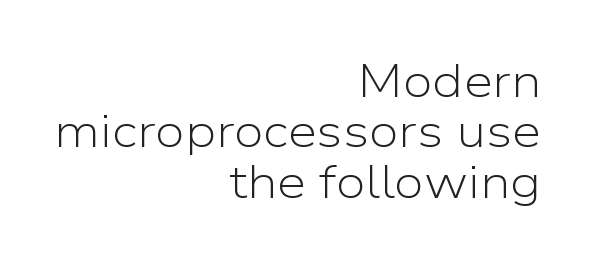
The image shows 47 px light sans-serif type, upright; set right-aligned, tight line spacing (1.07x), normal letter spacing, not underlined; low stroke contrast and a medium x-height.
